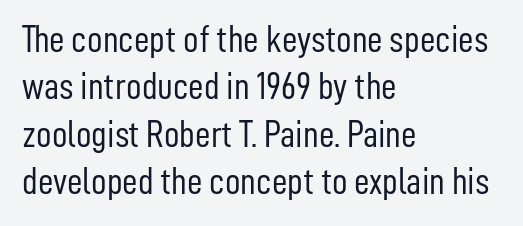
The image shows 38 px light, condensed sans-serif type, upright; set left-aligned, normal line spacing (1.25x), normal letter spacing, not underlined; low stroke contrast and a medium x-height.
